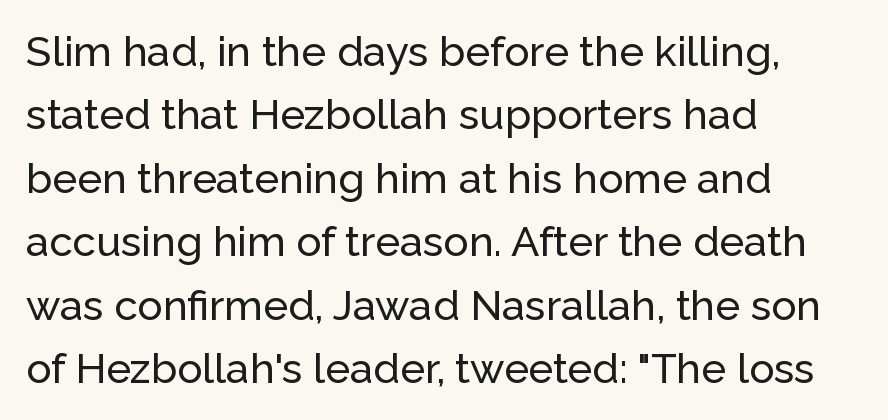
The rendering shows plain stroke endings on the letterforms — a sans-serif design. Whoever set this chose a conventional vertical rhythm. Character widths vary here, with narrow letters taking less room than wide ones. Each word holds together tightly as a unit, with standard inter-letter gaps. The lines are quadded left. Ascenders rise straight up at ninety degrees.
